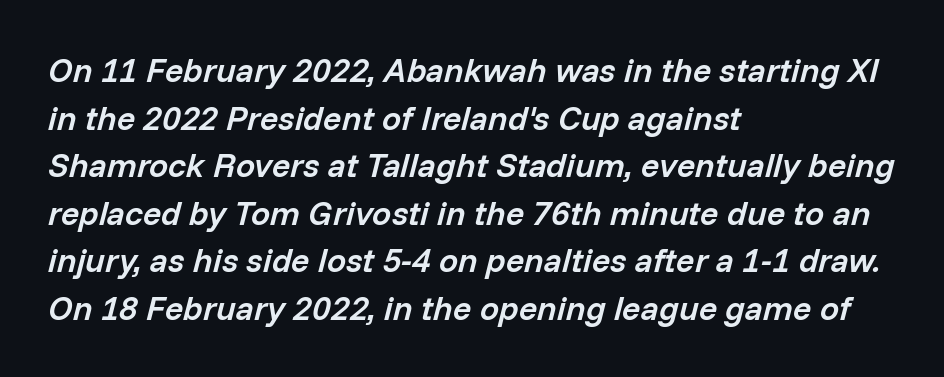
Q: Is the text bold? A: Semi-bold.
Q: Is the text italic (slanted)? A: Yes, it leans right by about 14 degrees.
Q: Is the text underlined? A: No.
Q: How is the paragraph aligned? A: Left-aligned.
Q: Is the spacing between letters normal or unusually wide? A: Normal.
Q: Is the spacing between lines tight, normal or loose? A: Normal.
Q: Width (condensed, normal, or wide)? A: Normal.
Q: Stroke contrast? A: Low.
Q: x-height? A: Medium.
Q: Monospaced? A: No.
